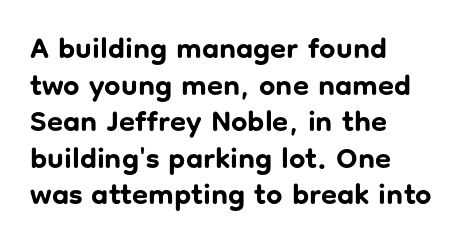
The face used here is proportionally spaced, like ordinary book or web type. Letters rest on an invisible, unmarked baseline. Does the weight exceed regular? Yes, all the way to bold. Are there feet on the stems? There aren't — it's a sans. Is the letter spacing exaggerated? No — it looks like the ordinary default.
